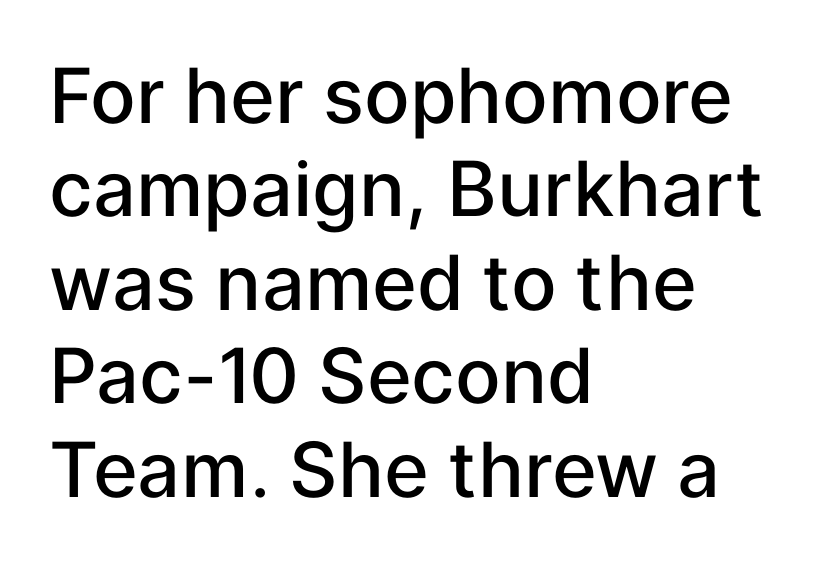
The foot of each line stays bare and open. Slightly chunky letters — semibold, I'd say, not full bold. Posture: vertical. Every row of glyphs begins at an identical x-position on the left. The face used here is rendered with its standard letterfit. You could not count columns in this text — the font is proportionally spaced.
